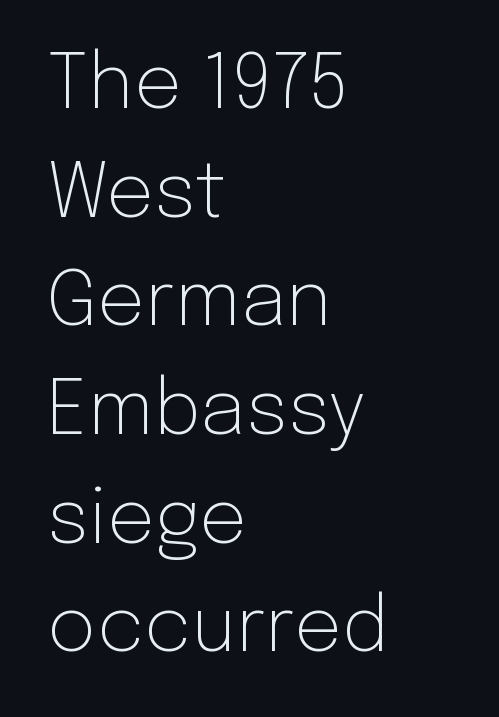
{"serif": "no", "italic": "no", "bold": "no", "weight": "light", "width": "normal", "stroke_contrast": "low", "x_height": "medium", "monospaced": "no", "underline": "no", "align": "left", "line_spacing": "normal", "line_spacing_ratio": 1.43, "letter_spacing": "normal", "letter_spacing_em": 0.0, "glyph_px": 76}
